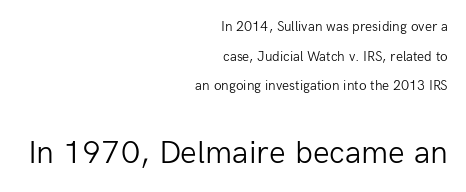
{"serif": "no", "italic": "no", "bold": "no", "weight": "light", "width": "normal", "stroke_contrast": "low", "x_height": "medium", "monospaced": "no", "underline": "no", "align": "right", "line_spacing": "loose", "line_spacing_ratio": 2.12, "letter_spacing": "normal", "letter_spacing_em": 0.0, "larger_block": "second", "size_ratio": 2.36, "glyph_px": 33}
